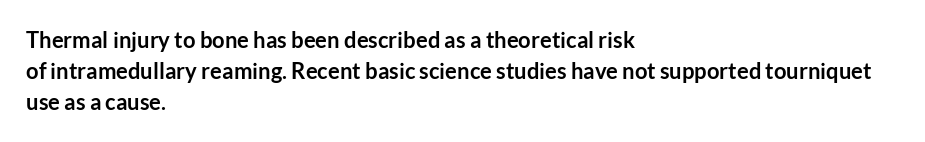
Ordinary non-slanted type is in use. The space between consecutive lines is moderate. The strokes are fattened all the way to bold. No extra tracking has been applied to these lines. Quick note: underline off. The typesetter chose a ragged-right arrangement here.
